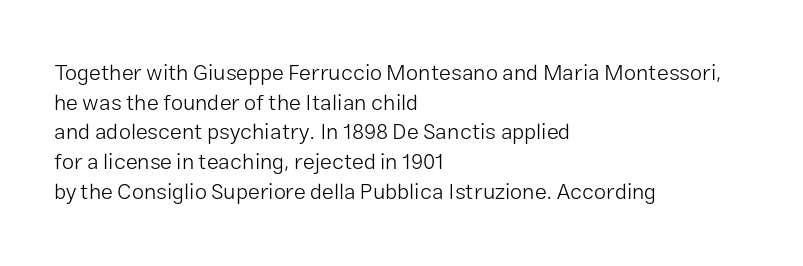
{"italic": "no", "bold": "no", "underline": "no", "align": "left", "line_spacing": "normal", "line_spacing_ratio": 1.35, "letter_spacing": "normal", "letter_spacing_em": 0.0, "glyph_px": 22}
